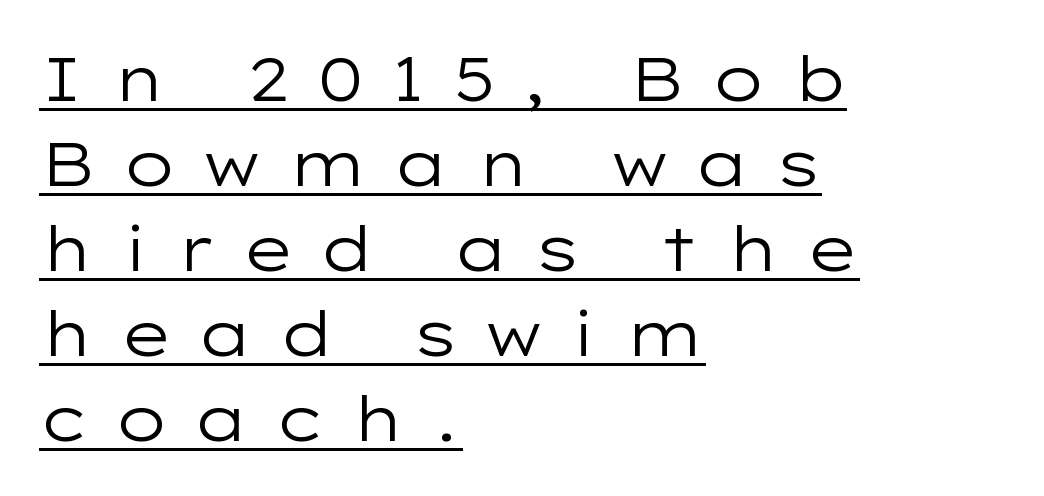
{"serif": "no", "italic": "no", "bold": "no", "weight": "regular", "width": "wide", "stroke_contrast": "low", "x_height": "medium", "monospaced": "no", "underline": "yes", "align": "left", "line_spacing": "normal", "line_spacing_ratio": 1.37, "letter_spacing": "wide", "letter_spacing_em": 0.41, "glyph_px": 62}
